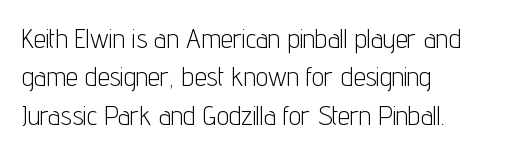
Every row of glyphs begins at an identical x-position on the left. A roman cut, with each character standing at attention. Does the leading feel generous? No, just average. The tracking reads as untouched default to a designer's eye.
